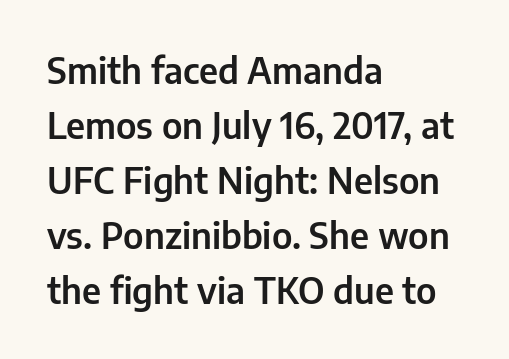
The image shows 35 px sans-serif type, upright; set left-aligned, normal line spacing (1.57x), normal letter spacing, not underlined; low stroke contrast and a medium x-height.
